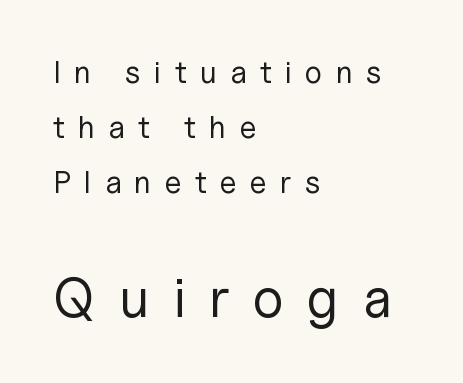
Q: Is the text bold? A: No.
Q: Is the text italic (slanted)? A: No, it is upright.
Q: Is the typeface a serif or a sans-serif typeface? A: Sans-serif.
Q: Is the text underlined? A: No.
Q: How is the paragraph aligned? A: Left-aligned.
Q: Is the spacing between letters normal or unusually wide? A: Unusually wide.
Q: Which block of text is set in a larger size, the first (top) or the second (bottom)? A: The second (bottom) one.
Q: Width (condensed, normal, or wide)? A: Normal.
Q: Stroke contrast? A: Low.
Q: x-height? A: Medium.
Q: Monospaced? A: No.
